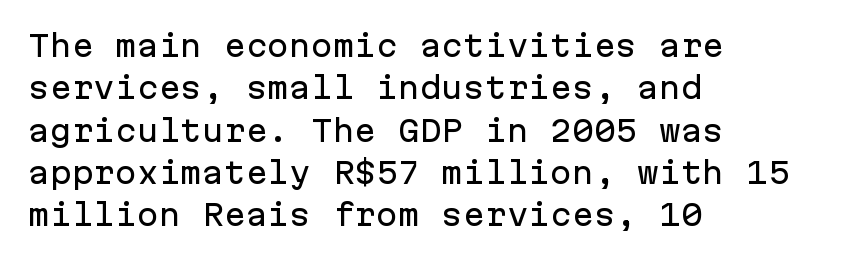
Alignment: flush left. Fixed-width glyphs throughout — classic coding-font behaviour. Check under the words: just untouched page. How are the letters spaced? Ordinarily, with no added tracking. Successive baselines arrive at the customary interval.
